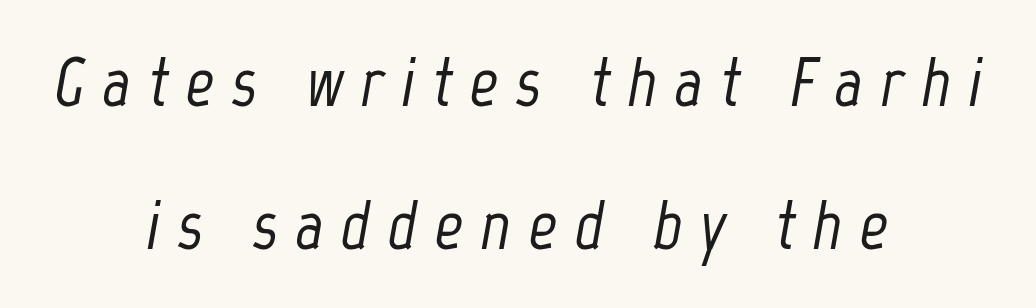
A typesetter would call this proportional, since set widths differ per character. The words here are not underlined. The compositor balanced each line on the midline. Loosely led — the rows are spread out. The gaps between neighbouring characters are conspicuously large.
